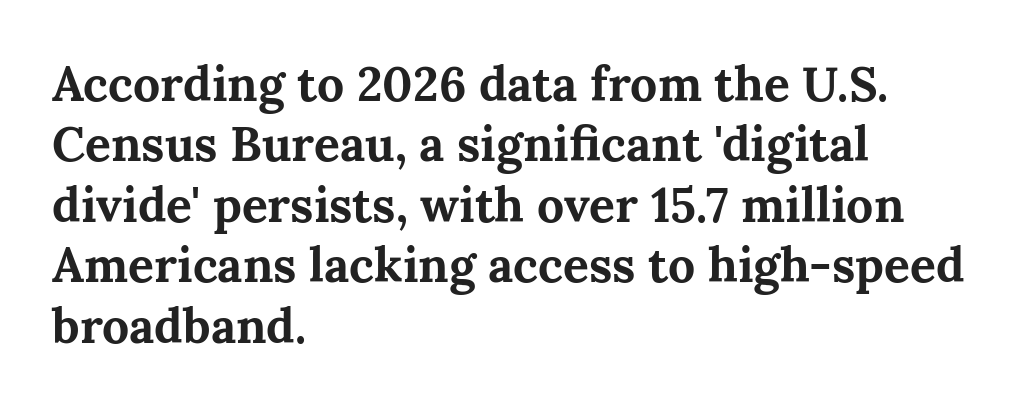
{"serif": "yes", "italic": "no", "bold": "yes", "weight": "bold", "width": "normal", "stroke_contrast": "medium", "x_height": "medium", "monospaced": "no", "underline": "no", "align": "left", "line_spacing": "normal", "line_spacing_ratio": 1.26, "letter_spacing": "normal", "letter_spacing_em": 0.0, "glyph_px": 48}
